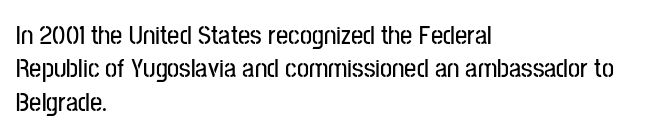
{"italic": "no", "underline": "no", "align": "left", "line_spacing_ratio": 1.24, "letter_spacing": "normal", "letter_spacing_em": 0.0, "glyph_px": 27}
